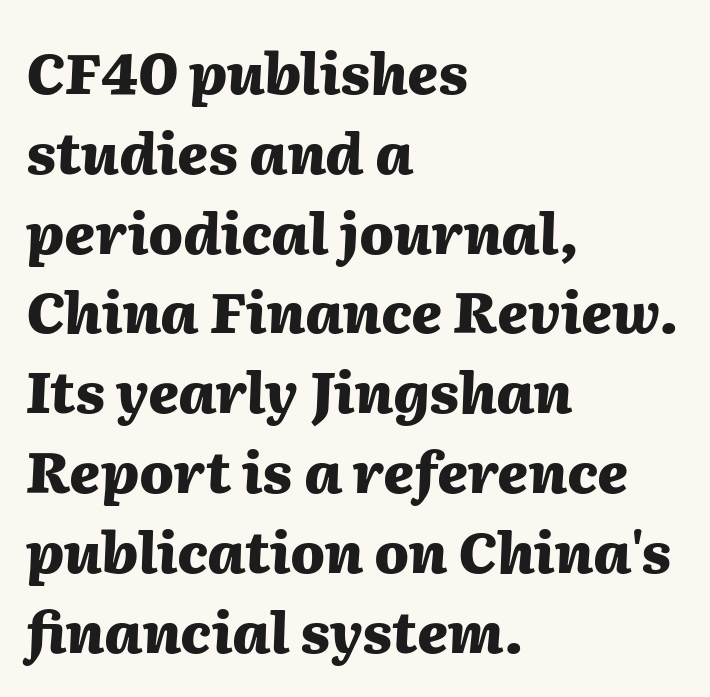
Q: Is the text bold? A: Yes.
Q: Is the text italic (slanted)? A: Yes, it leans right by about 2 degrees.
Q: Is the text underlined? A: No.
Q: How is the paragraph aligned? A: Left-aligned.
Q: Is the spacing between letters normal or unusually wide? A: Normal.
Q: Is the spacing between lines tight, normal or loose? A: Normal.
Q: Width (condensed, normal, or wide)? A: Normal.
Q: Stroke contrast? A: Medium.
Q: x-height? A: Medium.
Q: Monospaced? A: No.
